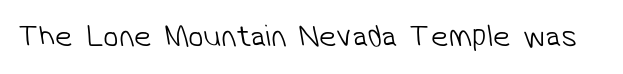
Q: Is the text bold? A: No.
Q: Is the typeface a serif or a sans-serif typeface? A: Sans-serif.
Q: Is the text underlined? A: No.
Q: Is the spacing between letters normal or unusually wide? A: Normal.
Q: Width (condensed, normal, or wide)? A: Normal.
Q: Stroke contrast? A: Low.
Q: x-height? A: Medium.
Q: Monospaced? A: No.
